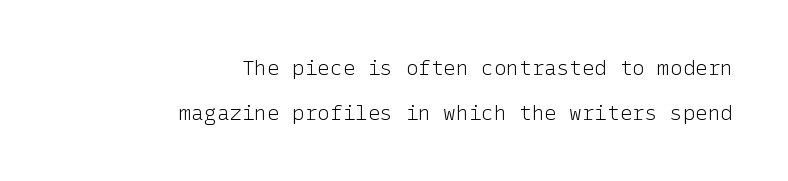
The image shows 21 px text type, upright; set right-aligned, loose line spacing (2.13x), normal letter spacing, not underlined.
